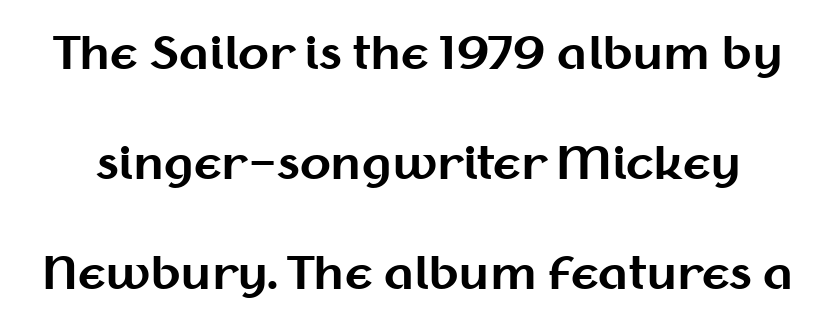
{"serif": "no", "italic": "no", "bold": "yes", "weight": "bold", "width": "normal", "stroke_contrast": "medium", "x_height": "medium", "monospaced": "no", "underline": "no", "line_spacing": "loose", "line_spacing_ratio": 2.44, "letter_spacing": "normal", "letter_spacing_em": 0.0, "glyph_px": 45}
